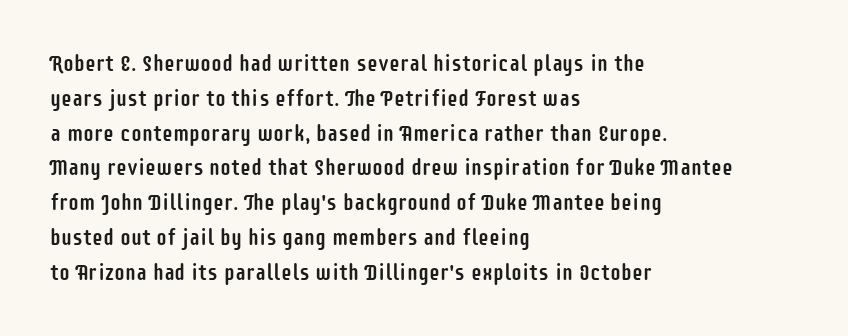
The image shows 22 px text type, upright; set left-aligned, normal line spacing (1.58x), normal letter spacing, not underlined.
